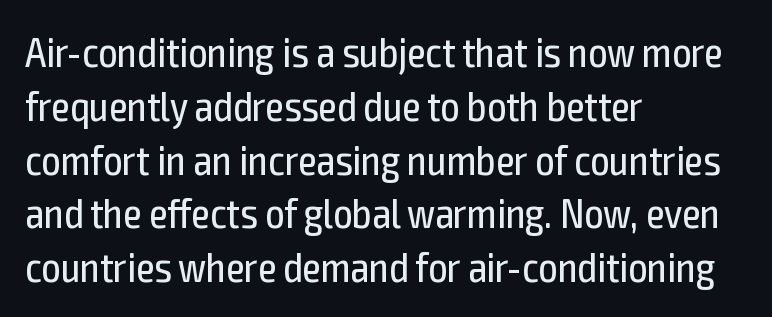
{"serif": "no", "italic": "no", "bold": "no", "weight": "regular", "width": "condensed", "x_height": "medium", "monospaced": "no", "underline": "no", "align": "left", "line_spacing": "normal", "line_spacing_ratio": 1.28, "letter_spacing": "normal", "letter_spacing_em": 0.0, "glyph_px": 42}
